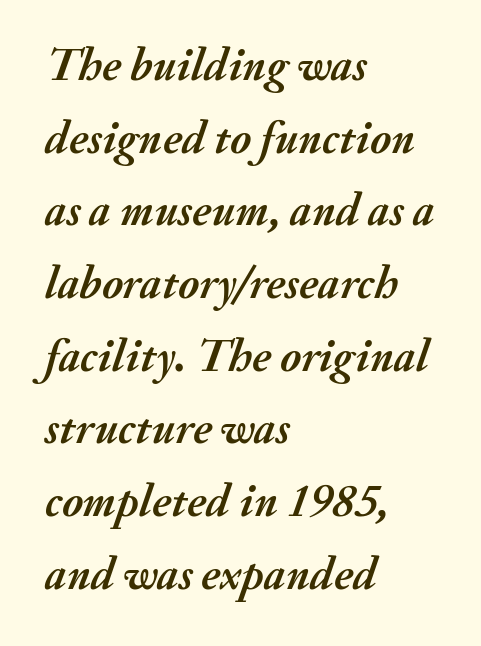
{"italic": "yes", "lean": "right", "slant_degrees": 20, "bold": "yes", "weight": "semibold", "width": "normal", "stroke_contrast": "medium", "x_height": "small", "monospaced": "no", "underline": "no", "align": "left", "line_spacing": "normal", "line_spacing_ratio": 1.58, "letter_spacing": "normal", "letter_spacing_em": 0.0, "glyph_px": 46}
